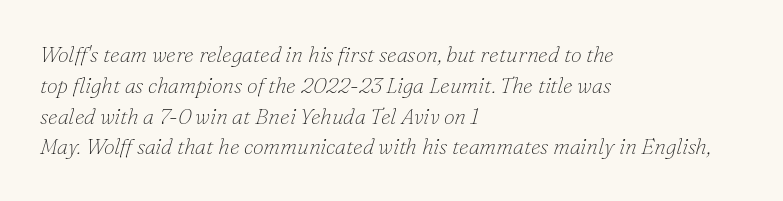
Think standard paragraph weight, or any step lighter than that. Italic? Definitely — the glyphs are oblique. Underline: absent. The passage shown has conventional tracking throughout. These lines stack with their left ends in a neat column. The designer left line spacing at the default.
